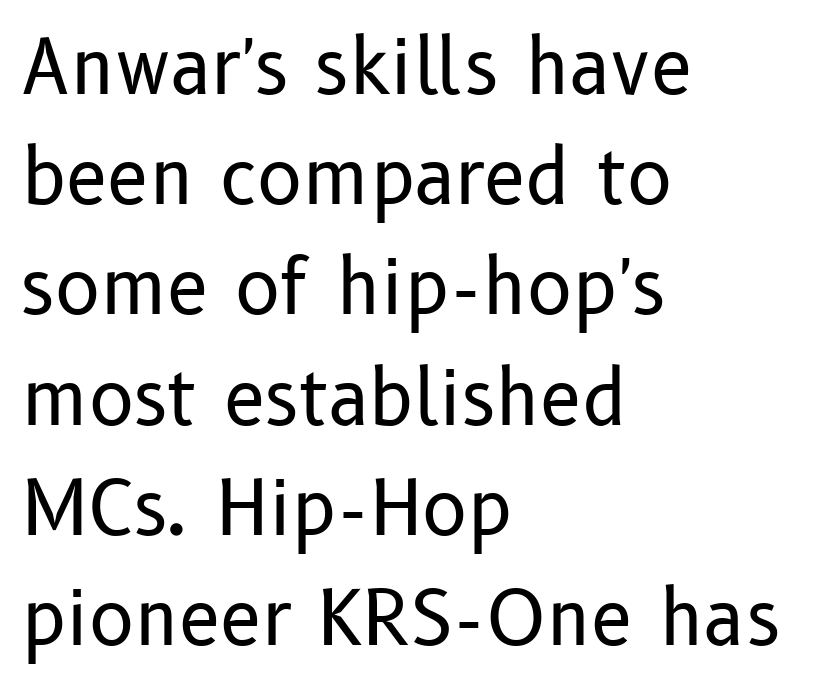
{"serif": "no", "italic": "no", "bold": "no", "weight": "regular", "width": "normal", "stroke_contrast": "low", "x_height": "medium", "monospaced": "no", "underline": "no", "align": "left", "line_spacing": "normal", "line_spacing_ratio": 1.47, "letter_spacing": "normal", "letter_spacing_em": 0.0, "glyph_px": 75}
